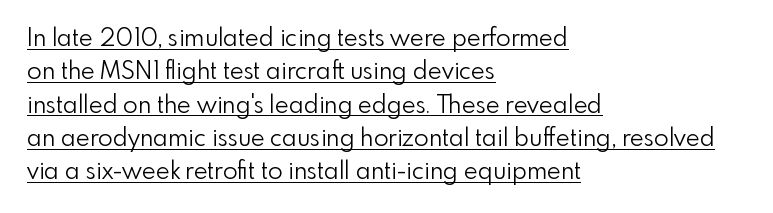
The image shows 24 px text type, upright; set left-aligned, normal line spacing (1.39x), normal letter spacing, underlined.
